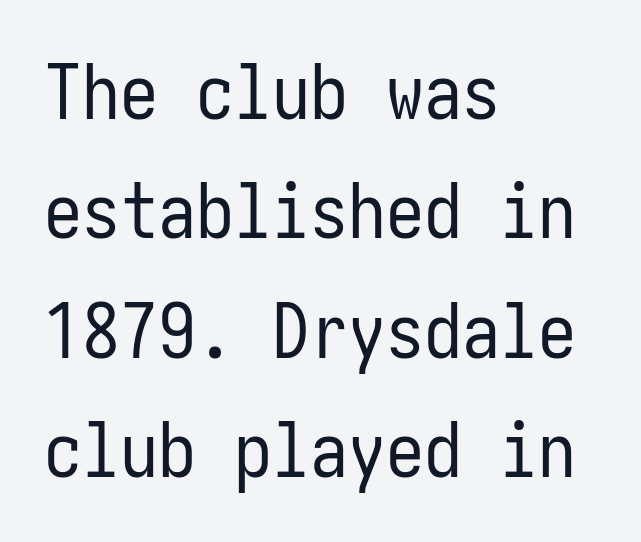
The typeface has the unassuming heft of standard copy or less. Posture: upright roman. Inter-character spacing is left at the font's built-in metrics. The foot of each line stays bare and open. Font category for this specimen: sans-serif.
